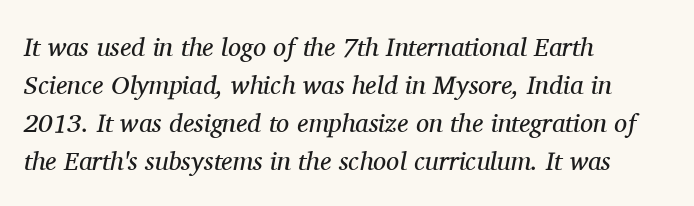
Does the leading feel generous? No, just average. Compared with ordinary roman type, these characters are visibly tilted. One-word summary of the alignment: left. The space beneath each line is pristine and unruled.
